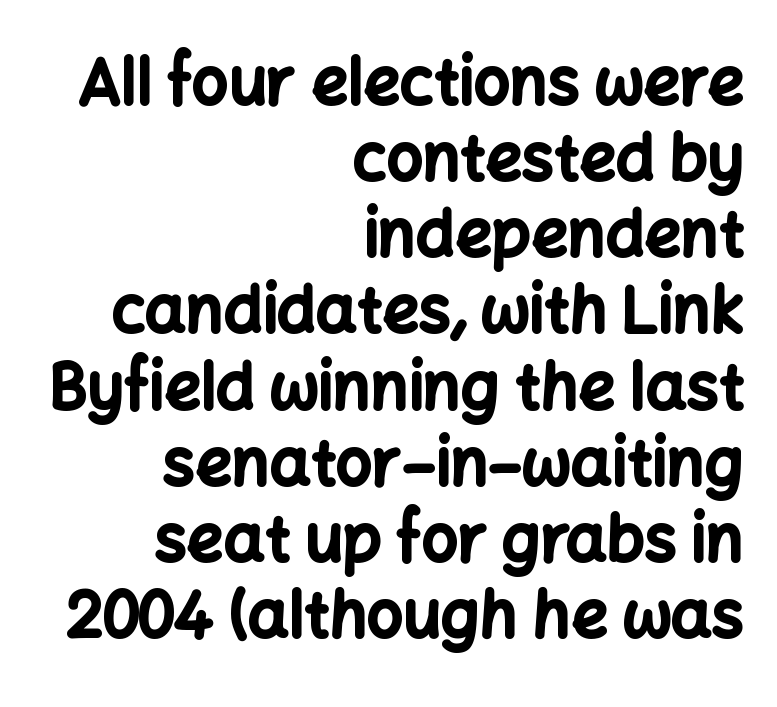
{"serif": "no", "italic": "no", "bold": "yes", "weight": "bold", "width": "normal", "stroke_contrast": "low", "x_height": "medium", "monospaced": "no", "underline": "no", "align": "right", "line_spacing_ratio": 1.19, "letter_spacing": "normal", "letter_spacing_em": 0.0, "glyph_px": 64}
